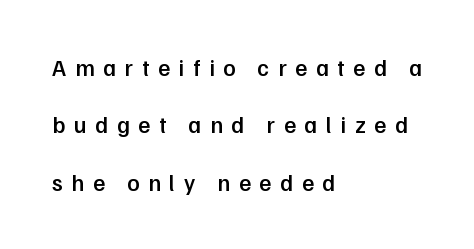
Q: Is the text bold? A: Semi-bold.
Q: Is the text italic (slanted)? A: No, it is upright.
Q: Is the text underlined? A: No.
Q: How is the paragraph aligned? A: Left-aligned.
Q: Is the spacing between letters normal or unusually wide? A: Unusually wide.
Q: Is the spacing between lines tight, normal or loose? A: Loose.
